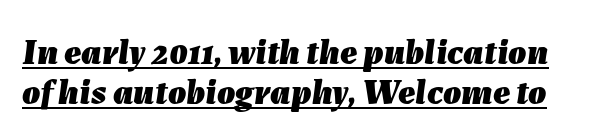
Q: Is the text bold? A: Yes.
Q: Is the text italic (slanted)? A: Yes, it leans right by about 7 degrees.
Q: Is the text underlined? A: Yes.
Q: Is the spacing between letters normal or unusually wide? A: Normal.
Q: Is the spacing between lines tight, normal or loose? A: Tight.
Q: Width (condensed, normal, or wide)? A: Normal.
Q: Stroke contrast? A: Low.
Q: x-height? A: Medium.
Q: Monospaced? A: No.
